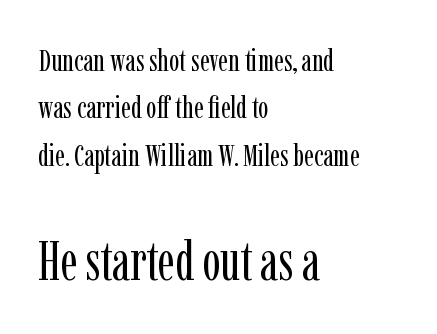
The image shows 54 px regular-weight, condensed serif type, upright; set left-aligned, normal line spacing (1.53x), normal letter spacing, not underlined; the second (bottom) block is 1.74x larger; low stroke contrast and a medium x-height.
